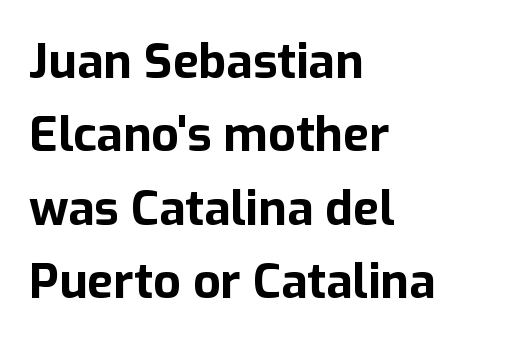
Q: Is the text bold? A: Yes.
Q: Is the text italic (slanted)? A: No, it is upright.
Q: Is the typeface a serif or a sans-serif typeface? A: Sans-serif.
Q: Is the text underlined? A: No.
Q: How is the paragraph aligned? A: Left-aligned.
Q: Is the spacing between letters normal or unusually wide? A: Normal.
Q: Is the spacing between lines tight, normal or loose? A: Normal.
Q: Width (condensed, normal, or wide)? A: Normal.
Q: Stroke contrast? A: Low.
Q: x-height? A: Medium.
Q: Monospaced? A: No.
